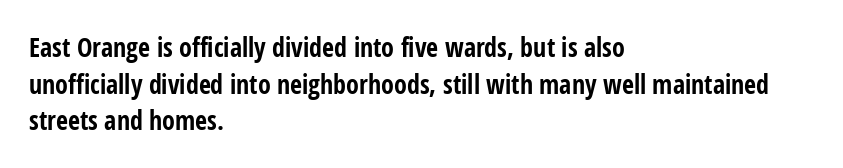
The image shows 26 px bold type, upright; set left-aligned, normal line spacing (1.41x), normal letter spacing, not underlined.
